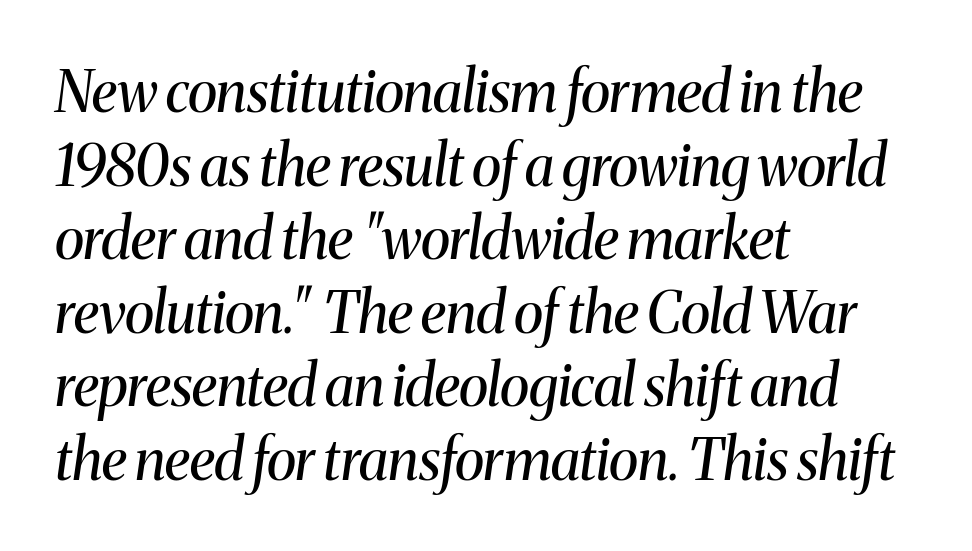
The rendering keeps characters at their native spacing. The face used here is seriffed, in the tradition of book romans. The rendering uses a moderate line-height, typical for paragraphs. Posture: slanted. The zone under the glyphs is completely vacant. The letters look calm and open, with moderate or lighter stems.
